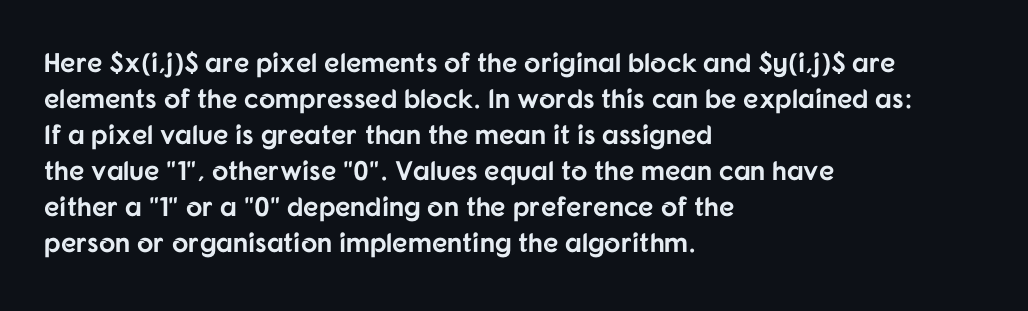
Is there much room between lines? A standard amount, neither cramped nor airy. This rendering features lettering with no underline. The typography opts for an upright posture over an oblique one. Standard letterfit; no display-style spreading of the glyphs. Line starts are locked; line ends wander. Heavy-handed strokes throughout: this text is bold.
